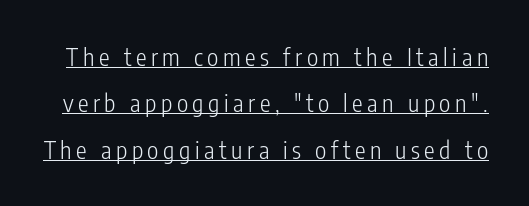
Q: Is the text bold? A: No.
Q: Is the text italic (slanted)? A: No, it is upright.
Q: Is the text underlined? A: Yes.
Q: Is the spacing between lines tight, normal or loose? A: Loose.
